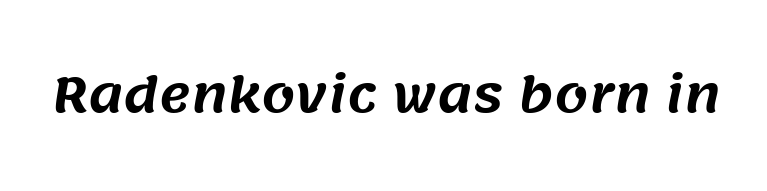
Observe the ordinary spacing: letters are neighbours, not strangers. In terms of letterform style, serifs are entirely absent. Any mark beneath the type? The region is blank. The rendering uses natural spacing where letterforms have individual widths.
